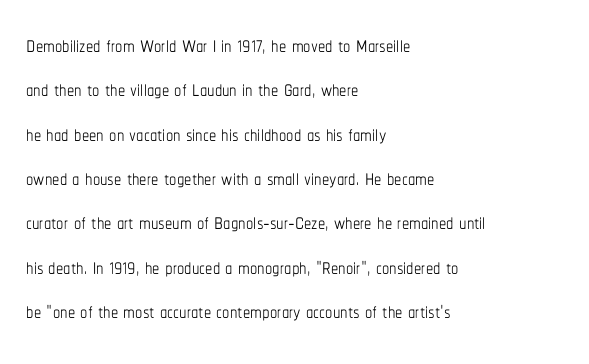
Q: Is the text bold? A: No.
Q: Is the text italic (slanted)? A: No, it is upright.
Q: Is the text underlined? A: No.
Q: How is the paragraph aligned? A: Left-aligned.
Q: Is the spacing between letters normal or unusually wide? A: Normal.
Q: Is the spacing between lines tight, normal or loose? A: Normal.
Q: Width (condensed, normal, or wide)? A: Condensed.
Q: Stroke contrast? A: Low.
Q: x-height? A: Medium.
Q: Monospaced? A: No.
